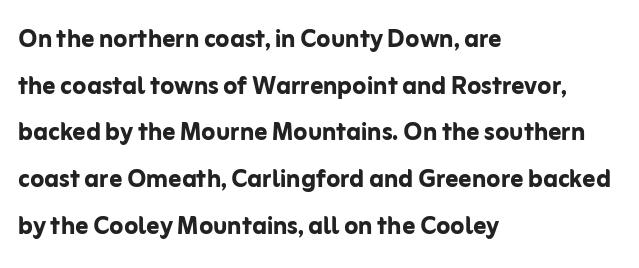
The image shows 32 px semibold sans-serif type, upright; set left-aligned, normal line spacing (1.46x), normal letter spacing, not underlined; low stroke contrast and a medium x-height.
